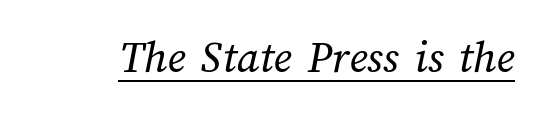
The image shows 47 px regular-weight type; set normal letter spacing, underlined; medium stroke contrast and a medium x-height.
